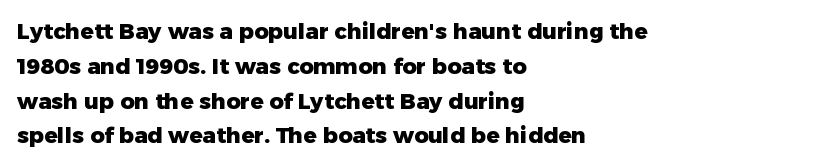
The image shows 22 px bold type, upright; set left-aligned, normal line spacing (1.58x), normal letter spacing, not underlined.
